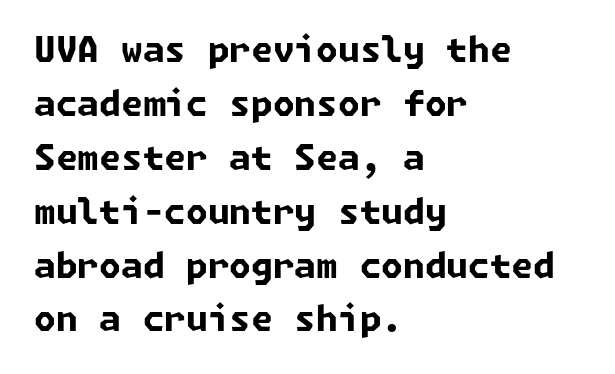
The image shows 35 px bold sans-serif type; set left-aligned, normal line spacing (1.54x), normal letter spacing, not underlined; low stroke contrast and a medium x-height.
